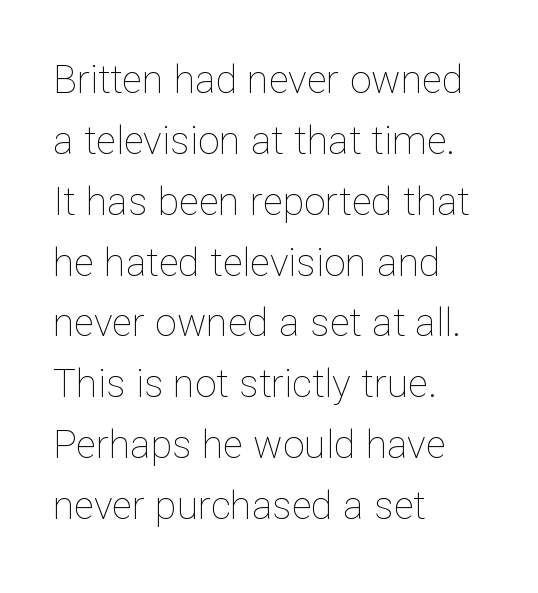
The image shows 39 px thin type, upright; set left-aligned, normal line spacing (1.56x), normal letter spacing, not underlined; low stroke contrast and a medium x-height.
